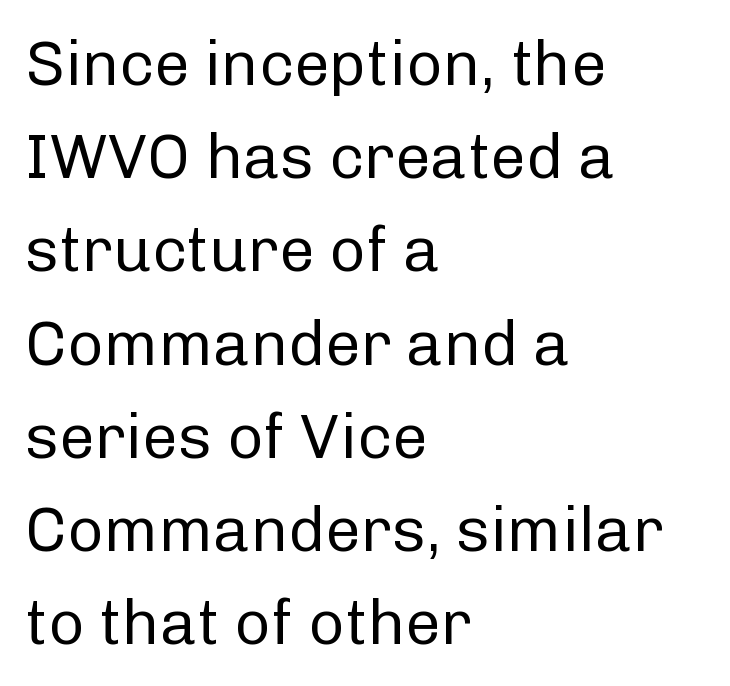
Q: Is the text bold? A: No.
Q: Is the text italic (slanted)? A: No, it is upright.
Q: Is the typeface a serif or a sans-serif typeface? A: Sans-serif.
Q: Is the text underlined? A: No.
Q: How is the paragraph aligned? A: Left-aligned.
Q: Is the spacing between letters normal or unusually wide? A: Normal.
Q: Is the spacing between lines tight, normal or loose? A: Normal.
Q: Width (condensed, normal, or wide)? A: Normal.
Q: Stroke contrast? A: Low.
Q: x-height? A: Medium.
Q: Monospaced? A: No.
